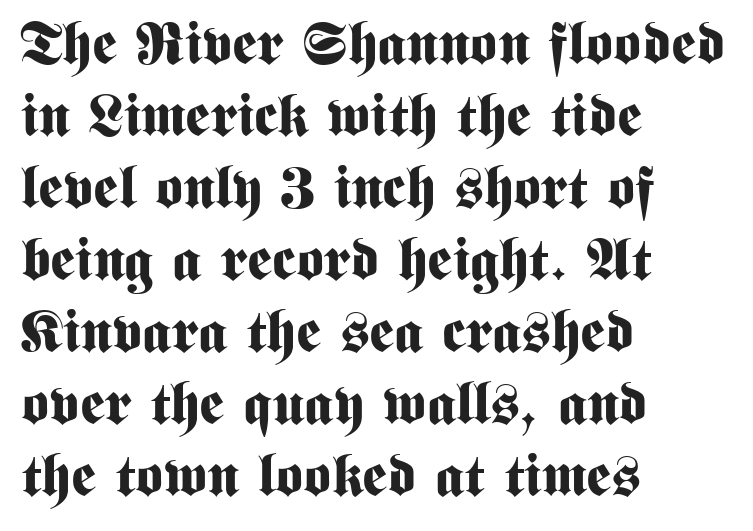
Q: Is the text bold? A: Yes.
Q: Is the text italic (slanted)? A: No, it is upright.
Q: Is the typeface a serif or a sans-serif typeface? A: Sans-serif.
Q: Is the text underlined? A: No.
Q: How is the paragraph aligned? A: Left-aligned.
Q: Is the spacing between letters normal or unusually wide? A: Normal.
Q: Width (condensed, normal, or wide)? A: Condensed.
Q: Stroke contrast? A: Medium.
Q: x-height? A: Medium.
Q: Monospaced? A: No.
